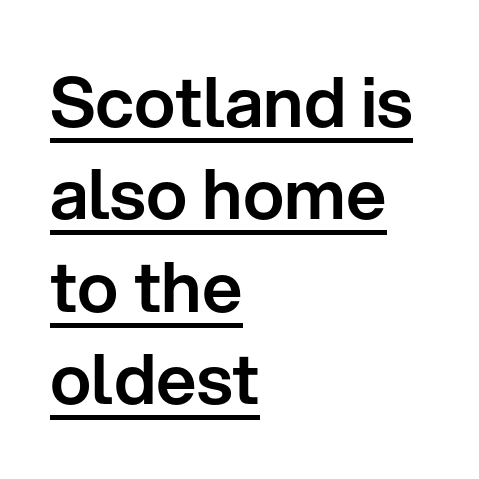
Q: Is the text italic (slanted)? A: No, it is upright.
Q: Is the typeface a serif or a sans-serif typeface? A: Sans-serif.
Q: Is the text underlined? A: Yes.
Q: How is the paragraph aligned? A: Left-aligned.
Q: Is the spacing between letters normal or unusually wide? A: Normal.
Q: Is the spacing between lines tight, normal or loose? A: Normal.
Q: Width (condensed, normal, or wide)? A: Normal.
Q: Stroke contrast? A: Low.
Q: x-height? A: Medium.
Q: Monospaced? A: No.
